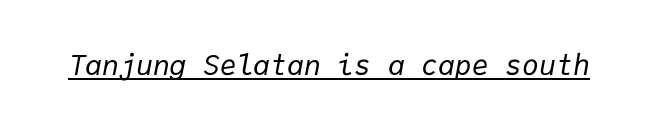
Q: Is the text bold? A: No.
Q: Is the text italic (slanted)? A: Yes, it leans right by about 9 degrees.
Q: Is the text underlined? A: Yes.
Q: Is the spacing between letters normal or unusually wide? A: Normal.
Q: Width (condensed, normal, or wide)? A: Normal.
Q: Stroke contrast? A: Low.
Q: x-height? A: Medium.
Q: Monospaced? A: Yes.
